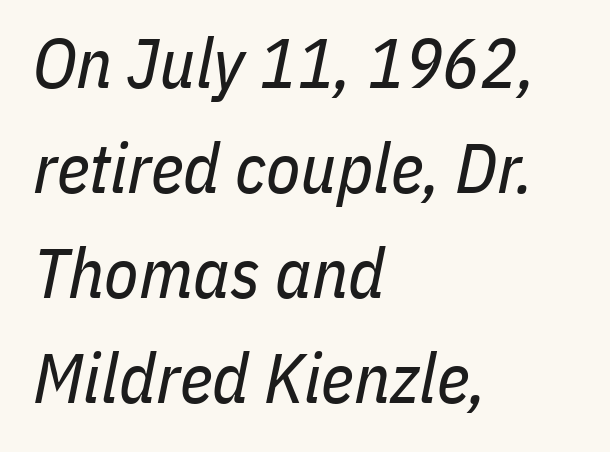
Q: Is the text bold? A: No.
Q: Is the text italic (slanted)? A: Yes, it leans right by about 11 degrees.
Q: Is the text underlined? A: No.
Q: How is the paragraph aligned? A: Left-aligned.
Q: Is the spacing between letters normal or unusually wide? A: Normal.
Q: Is the spacing between lines tight, normal or loose? A: Normal.
Q: Width (condensed, normal, or wide)? A: Condensed.
Q: Stroke contrast? A: Low.
Q: x-height? A: Medium.
Q: Monospaced? A: No.
